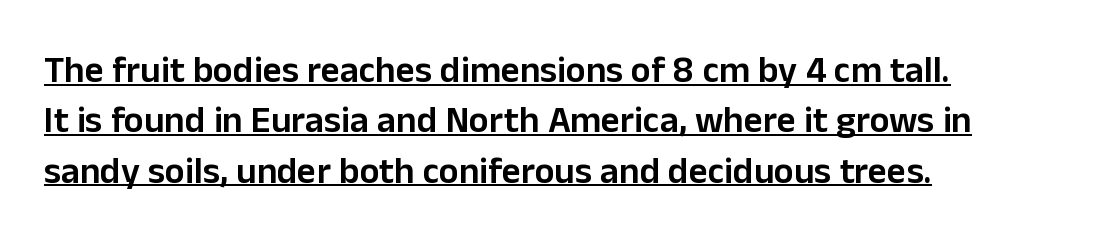
Q: Is the text bold? A: Semi-bold.
Q: Is the text italic (slanted)? A: No, it is upright.
Q: Is the typeface a serif or a sans-serif typeface? A: Sans-serif.
Q: Is the text underlined? A: Yes.
Q: How is the paragraph aligned? A: Left-aligned.
Q: Is the spacing between letters normal or unusually wide? A: Normal.
Q: Is the spacing between lines tight, normal or loose? A: Normal.
Q: Width (condensed, normal, or wide)? A: Normal.
Q: Stroke contrast? A: Low.
Q: x-height? A: Medium.
Q: Monospaced? A: No.
